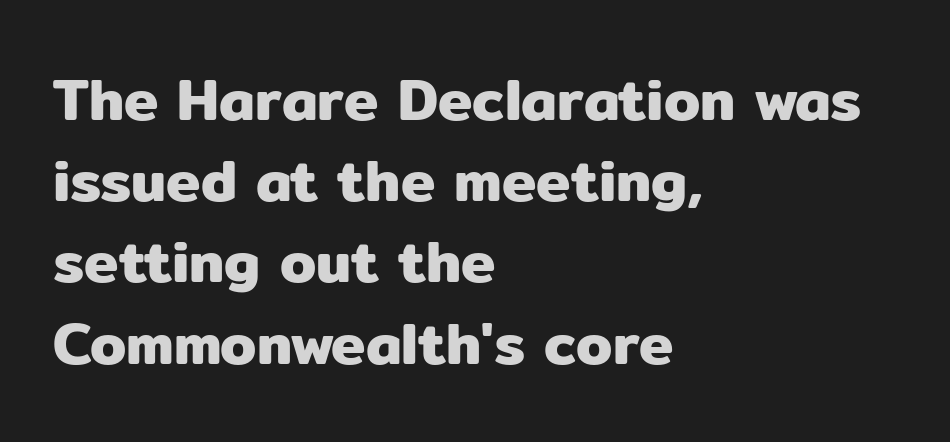
The image shows 58 px sans-serif type, upright; set left-aligned, normal line spacing (1.4x), normal letter spacing, not underlined; low stroke contrast and a medium x-height.
